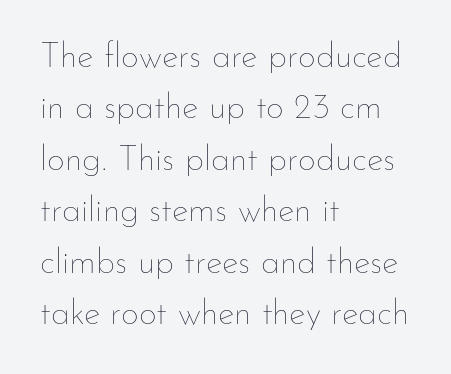
{"italic": "no", "bold": "no", "weight": "thin", "width": "normal", "stroke_contrast": "low", "x_height": "small", "monospaced": "no", "underline": "no", "align": "left", "line_spacing": "normal", "line_spacing_ratio": 1.47, "letter_spacing": "normal", "letter_spacing_em": 0.0, "glyph_px": 35}
